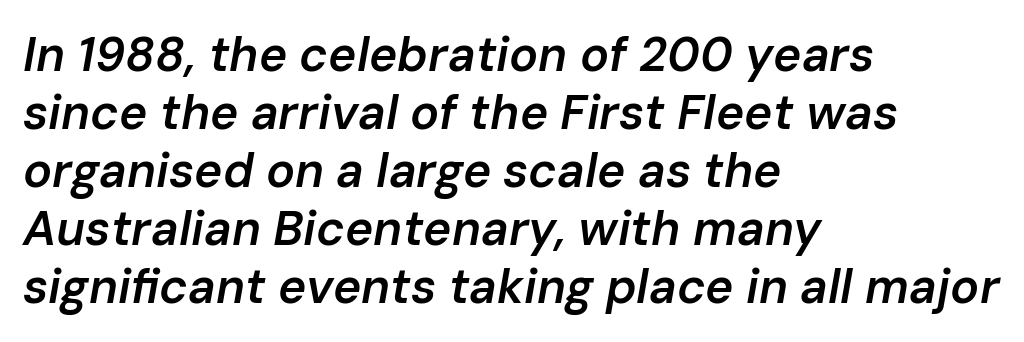
The image shows 48 px semibold type, italic (leaning right); set left-aligned, line spacing 1.21x, normal letter spacing, not underlined; low stroke contrast and a medium x-height.
